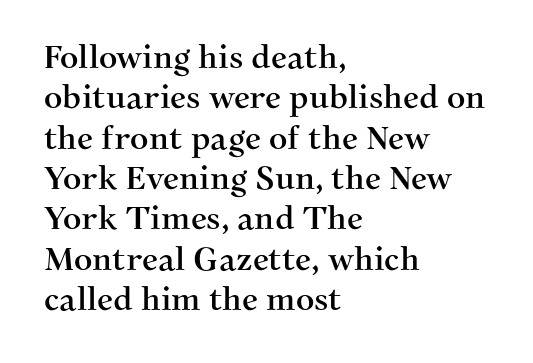
Q: Is the text italic (slanted)? A: No, it is upright.
Q: Is the typeface a serif or a sans-serif typeface? A: Serif.
Q: Is the text underlined? A: No.
Q: How is the paragraph aligned? A: Left-aligned.
Q: Is the spacing between letters normal or unusually wide? A: Normal.
Q: Is the spacing between lines tight, normal or loose? A: Normal.
Q: Width (condensed, normal, or wide)? A: Normal.
Q: Stroke contrast? A: Medium.
Q: x-height? A: Medium.
Q: Monospaced? A: No.
